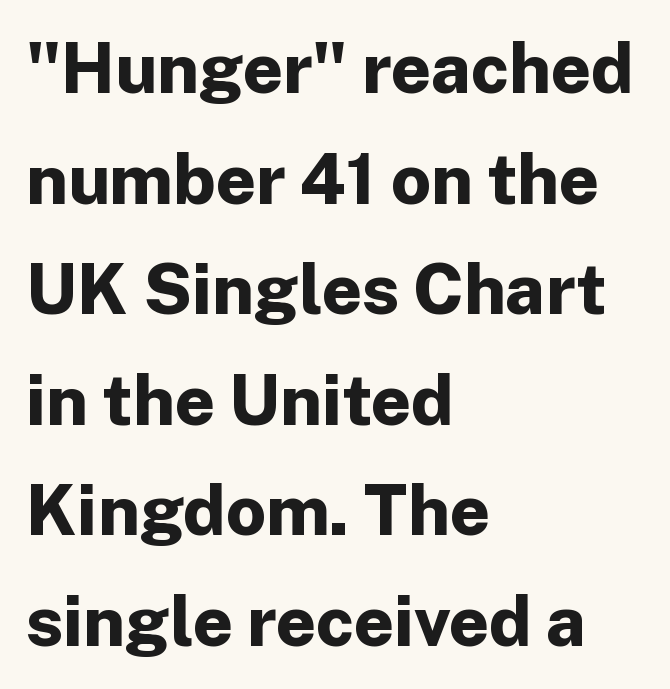
Between one letter and the next there's only the usual sliver of space. Lines of text with bare space underneath. Horizontal alignment here is leftward, the default for most running prose. The typography opts for an upright posture over an oblique one. Compared with typical paragraphs, the rows here are spaced about the same.
